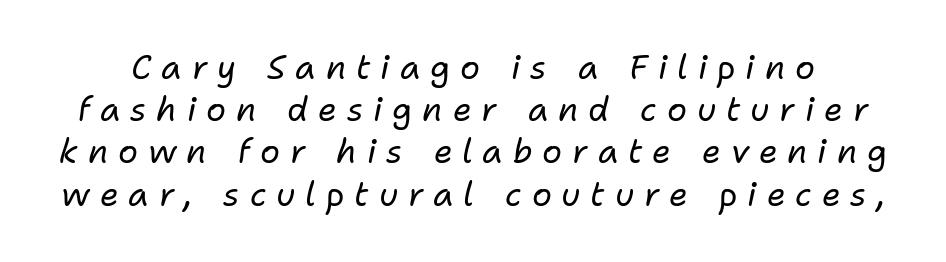
The image shows 33 px regular-weight type, italic (leaning right); set normal line spacing (1.28x), unusually wide letter spacing (+0.3 em), not underlined; low stroke contrast and a medium x-height.
